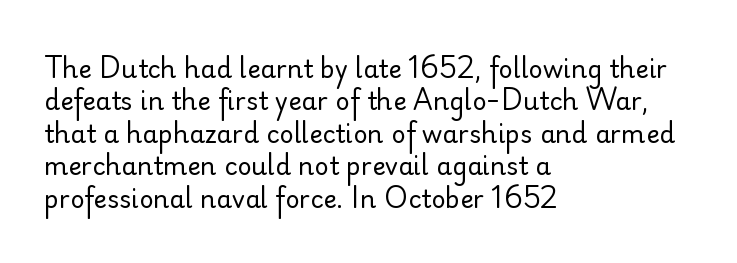
Q: Is the text bold? A: No.
Q: Is the text italic (slanted)? A: No, it is upright.
Q: Is the text underlined? A: No.
Q: How is the paragraph aligned? A: Left-aligned.
Q: Is the spacing between letters normal or unusually wide? A: Normal.
Q: Is the spacing between lines tight, normal or loose? A: Normal.
